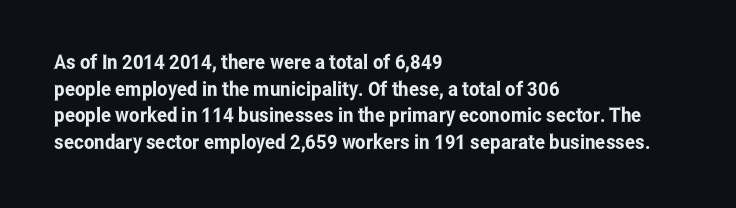
The image shows 20 px text type, upright; set left-aligned, normal line spacing (1.33x), normal letter spacing, not underlined.
